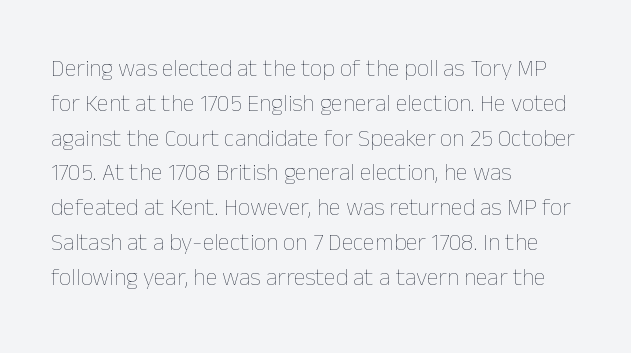
The image shows 24 px text type, upright; set left-aligned, normal line spacing (1.45x), normal letter spacing, not underlined.
